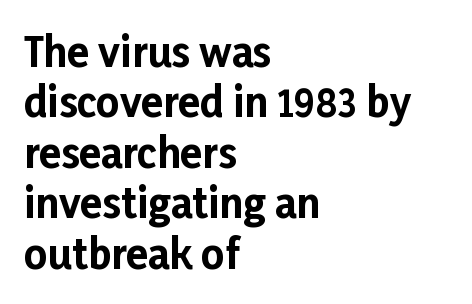
Q: Is the text bold? A: Yes.
Q: Is the text italic (slanted)? A: No, it is upright.
Q: Is the typeface a serif or a sans-serif typeface? A: Sans-serif.
Q: Is the text underlined? A: No.
Q: How is the paragraph aligned? A: Left-aligned.
Q: Is the spacing between letters normal or unusually wide? A: Normal.
Q: Is the spacing between lines tight, normal or loose? A: Normal.
Q: Width (condensed, normal, or wide)? A: Normal.
Q: Stroke contrast? A: Low.
Q: x-height? A: Medium.
Q: Monospaced? A: No.
